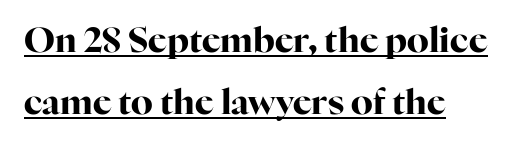
The image shows 35 px bold serif type, upright; set left-aligned, line spacing 1.77x, normal letter spacing, underlined; high stroke contrast and a medium x-height.
